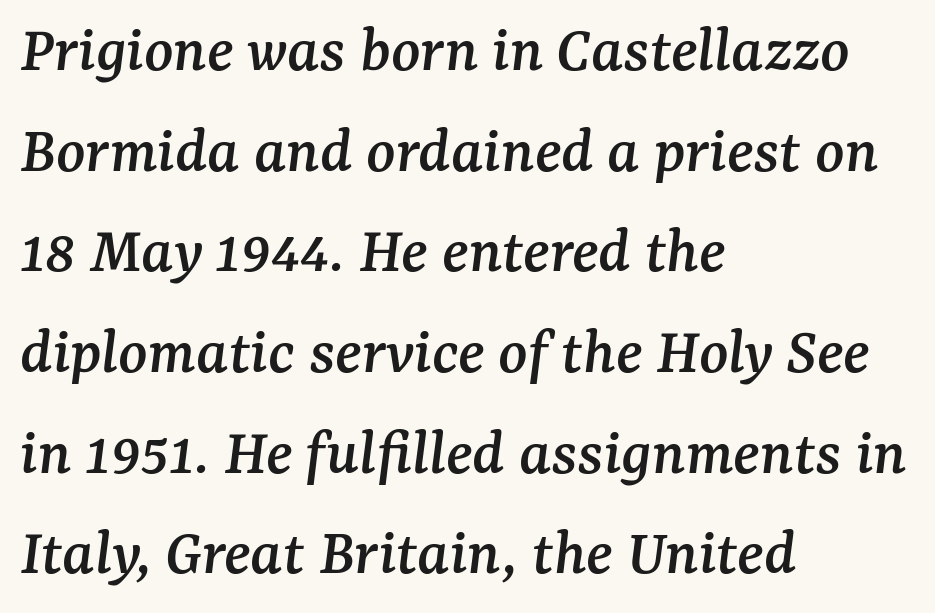
{"serif": "yes", "italic": "yes", "lean": "right", "slant_degrees": 7, "width": "normal", "stroke_contrast": "medium", "x_height": "medium", "monospaced": "no", "underline": "no", "align": "left", "line_spacing": "normal", "line_spacing_ratio": 1.48, "letter_spacing": "normal", "letter_spacing_em": 0.0, "glyph_px": 68}
